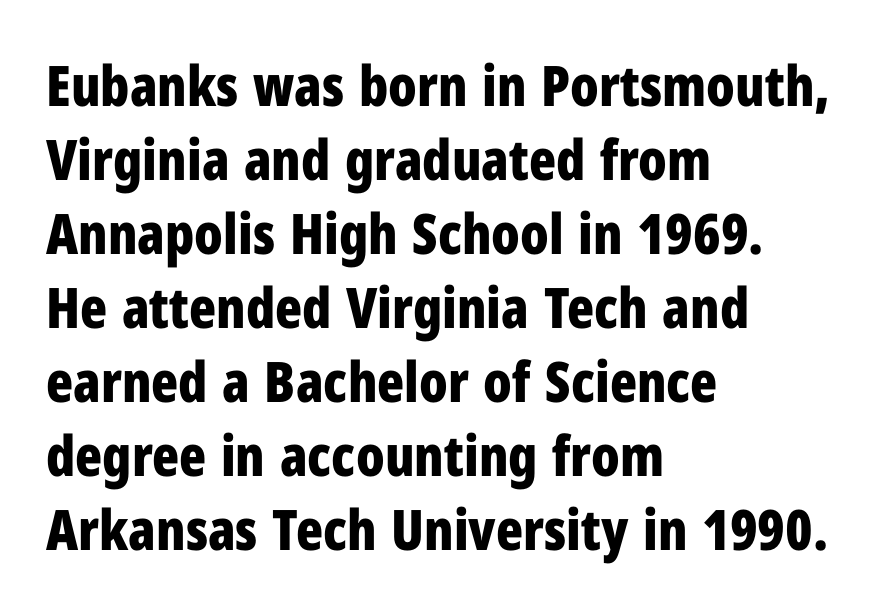
Q: Is the text bold? A: Yes.
Q: Is the text italic (slanted)? A: No, it is upright.
Q: Is the typeface a serif or a sans-serif typeface? A: Sans-serif.
Q: Is the text underlined? A: No.
Q: How is the paragraph aligned? A: Left-aligned.
Q: Is the spacing between letters normal or unusually wide? A: Normal.
Q: Is the spacing between lines tight, normal or loose? A: Normal.
Q: Width (condensed, normal, or wide)? A: Condensed.
Q: Stroke contrast? A: Low.
Q: x-height? A: Medium.
Q: Monospaced? A: No.
